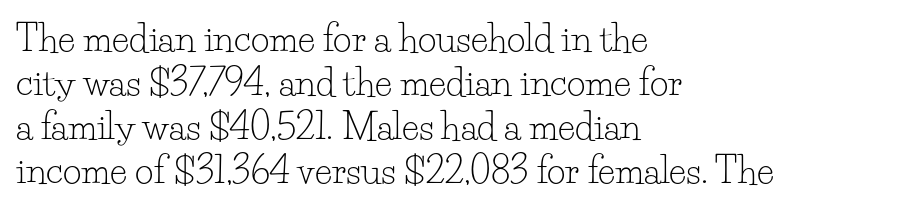
{"serif": "yes", "italic": "no", "bold": "no", "weight": "light", "width": "normal", "stroke_contrast": "low", "x_height": "small", "monospaced": "no", "underline": "no", "align": "left", "line_spacing_ratio": 1.22, "letter_spacing": "normal", "letter_spacing_em": 0.0, "glyph_px": 36}
